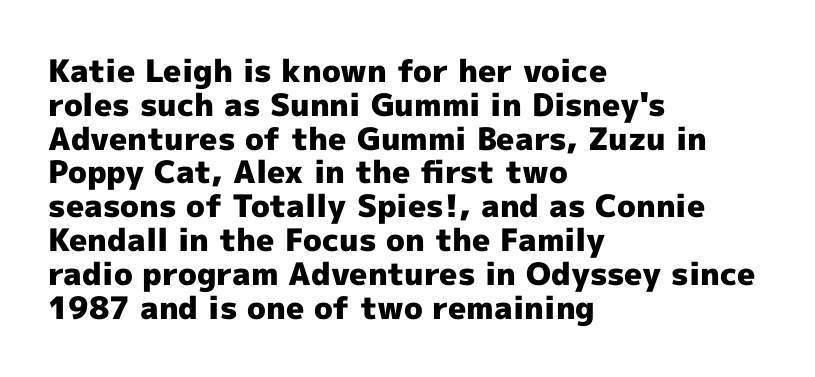
Q: Is the text bold? A: Yes.
Q: Is the text italic (slanted)? A: No, it is upright.
Q: Is the typeface a serif or a sans-serif typeface? A: Sans-serif.
Q: Is the text underlined? A: No.
Q: How is the paragraph aligned? A: Left-aligned.
Q: Is the spacing between letters normal or unusually wide? A: Normal.
Q: Is the spacing between lines tight, normal or loose? A: Tight.
Q: Width (condensed, normal, or wide)? A: Normal.
Q: x-height? A: Medium.
Q: Monospaced? A: No.
